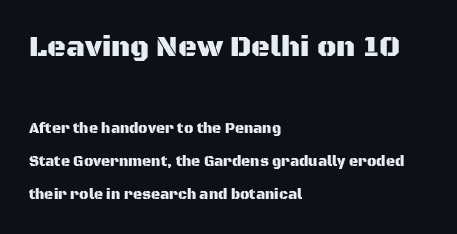
A bare baseline throughout the passage. The typesetter chose a ragged-right arrangement here. Is this a sans? Yes — the strokes have no serifs. These lines stand farther apart than default settings would place them. Every character sits straight up, as roman type does. No extra tracking has been applied to these lines.
